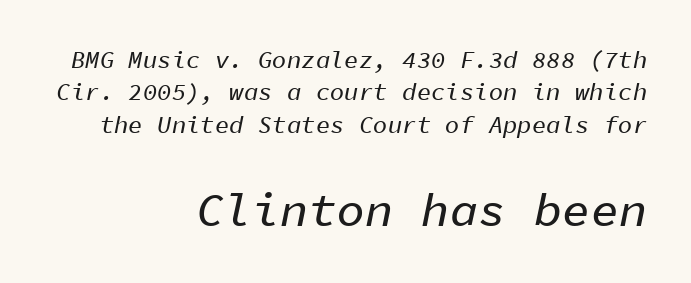
If you drew a ruler down the right edge, every line would touch it. Quick note: interline space is typical. Do the characters align in a grid? Yes, the font is monospaced. Each row of text sits above clean, open space.
